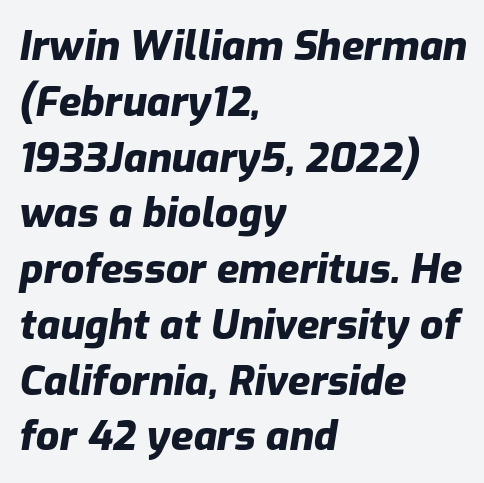
Beneath every word, the page is bare. Emphasis by weight is at full strength: bold. Which margin do the lines hug? The left one — the right edge is uneven. Look at the tracking — it's just the regular setting, nothing added. The face used here is proportionally spaced, like ordinary book or web type.
